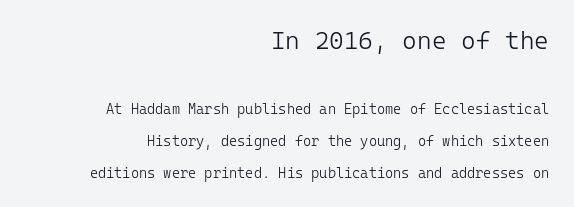
Honestly, the letter spacing is just normal — you wouldn't notice it. Stems here are at most as thick as an everyday book face. Descender tails drop into unmarked territory. Between these two stacked blocks, the higher one wins on size.
